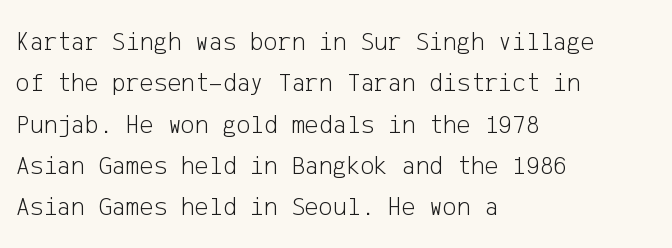
Each stroke keeps to a modest, everyday thickness or less. Whoever set this chose a conventional vertical rhythm. Caption: multi-line text, flush left, ragged right. Underlining? Definitely not there.
